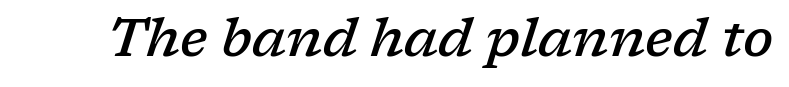
{"serif": "yes", "italic": "yes", "lean": "right", "slant_degrees": 17, "bold": "semi", "weight": "semibold", "width": "normal", "stroke_contrast": "low", "x_height": "medium", "monospaced": "no", "underline": "no", "letter_spacing": "normal", "letter_spacing_em": 0.0, "glyph_px": 54}
